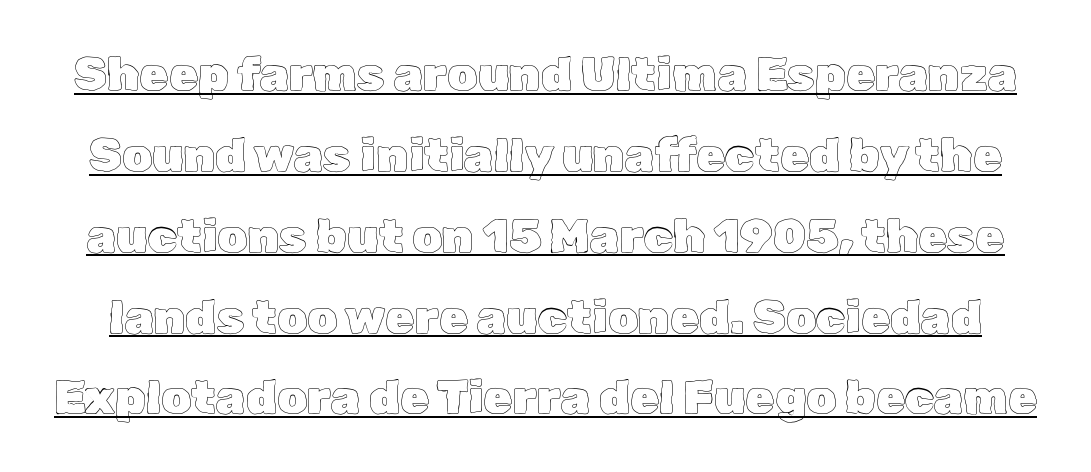
Q: Is the text italic (slanted)? A: No, it is upright.
Q: Is the text underlined? A: Yes.
Q: Is the spacing between letters normal or unusually wide? A: Normal.
Q: Width (condensed, normal, or wide)? A: Normal.
Q: x-height? A: Medium.
Q: Monospaced? A: No.
